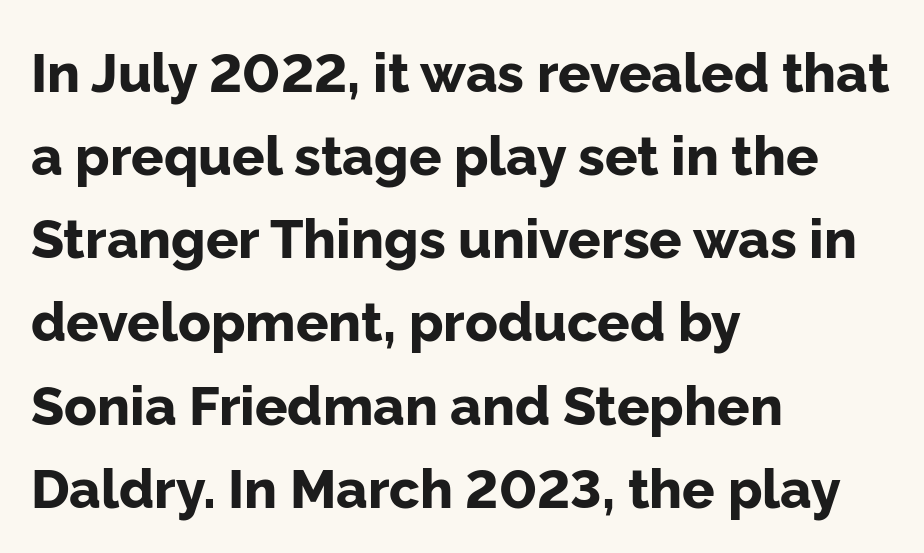
The image shows 54 px bold sans-serif type, upright; set left-aligned, normal line spacing (1.54x), normal letter spacing, not underlined; low stroke contrast and a medium x-height.
